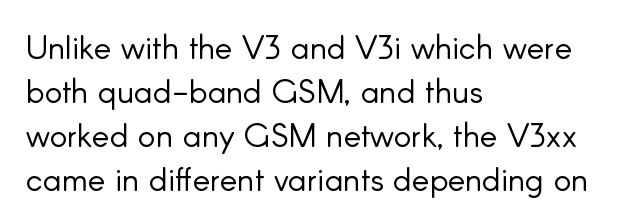
{"serif": "no", "italic": "no", "bold": "no", "weight": "light", "width": "normal", "stroke_contrast": "low", "x_height": "small", "monospaced": "no", "underline": "no", "align": "left", "line_spacing": "normal", "line_spacing_ratio": 1.33, "letter_spacing": "normal", "letter_spacing_em": 0.0, "glyph_px": 33}
